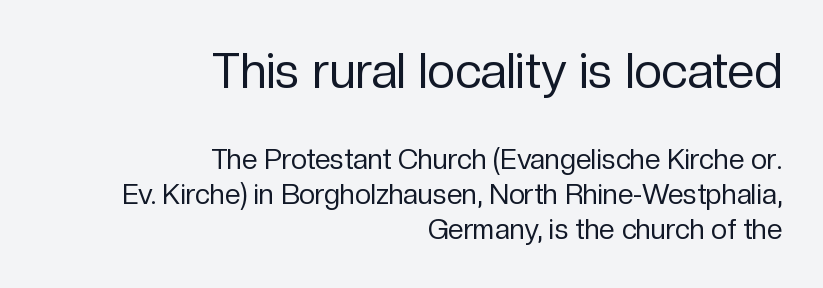
In terms of posture, this sample is upright. Teacher's note: observe the even right margin — that is flush-right alignment. A sans-serif font was chosen for this passage. There is no visible air inserted between adjacent glyphs.
